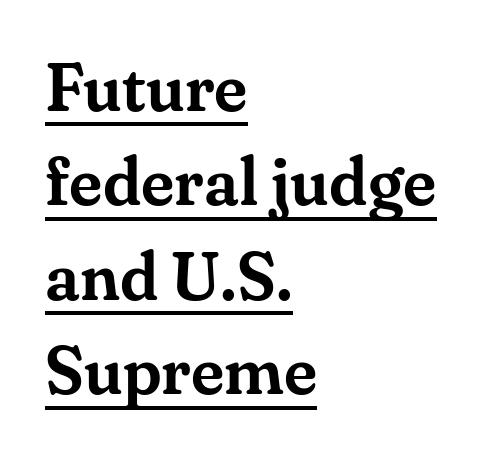
{"serif": "yes", "italic": "no", "width": "normal", "stroke_contrast": "medium", "x_height": "small", "monospaced": "no", "underline": "yes", "align": "left", "line_spacing": "normal", "line_spacing_ratio": 1.41, "letter_spacing": "normal", "letter_spacing_em": 0.0, "glyph_px": 67}
